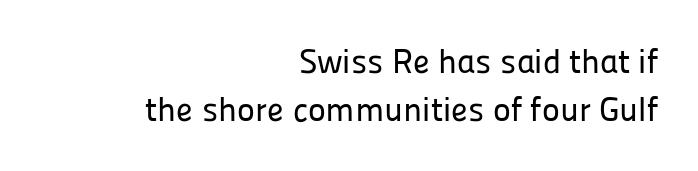
A typesetter would mark this as roman, not italic. The lines in this sample share a right terminus and differ only in where they begin. Do the characters align in a grid? No, the font is proportional. Leading matches the norm, producing a regular column. Glance below the letters and you will spot only blank space.
